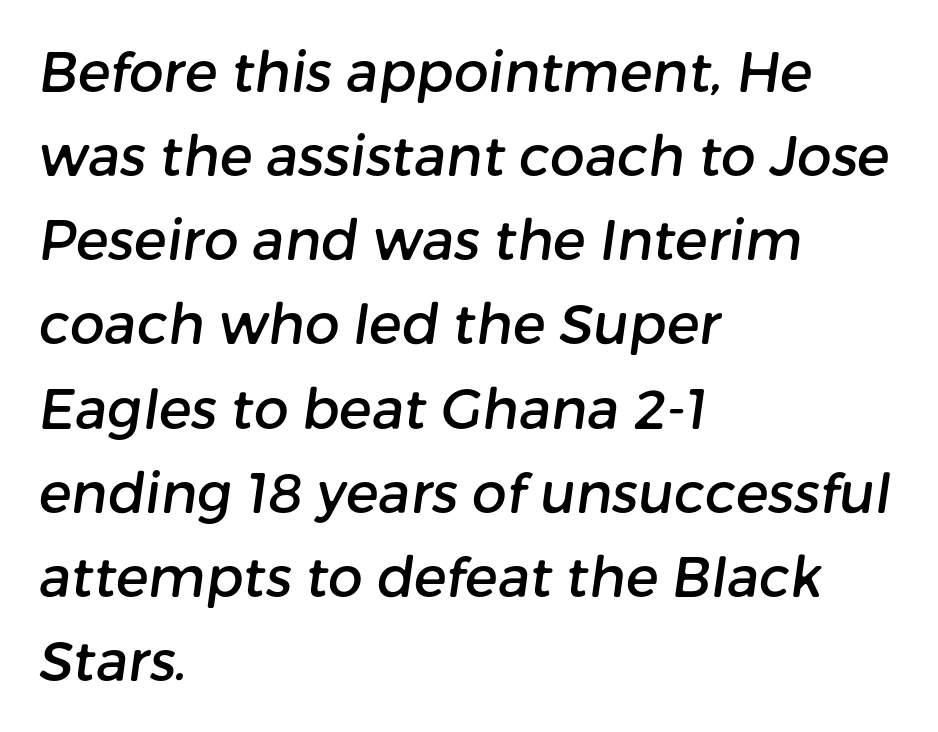
{"serif": "no", "width": "normal", "stroke_contrast": "low", "x_height": "medium", "monospaced": "no", "underline": "no", "align": "left", "line_spacing": "normal", "line_spacing_ratio": 1.53, "letter_spacing": "normal", "letter_spacing_em": 0.0, "glyph_px": 55}
